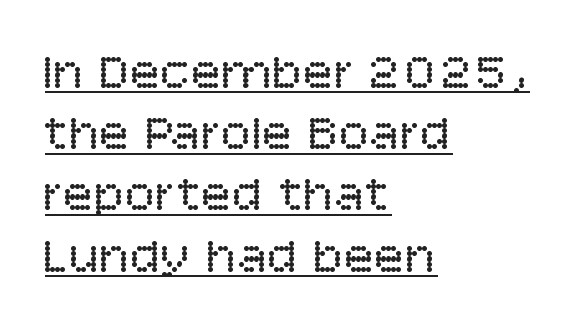
Each letter keeps its own natural width here, so spacing adapts to shape. What kind of face is this? One without serifs — a sans. The typesetting does not lean heavy: it is not bold. These lines keep a tight, regular rhythm from letter to letter. Underlining? Definitely there. Posture: upright roman.
